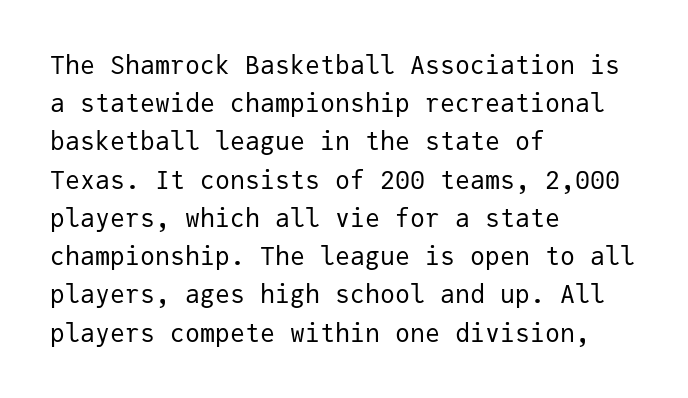
The image shows 25 px text type, upright; set left-aligned, normal line spacing (1.53x), normal letter spacing, not underlined.
